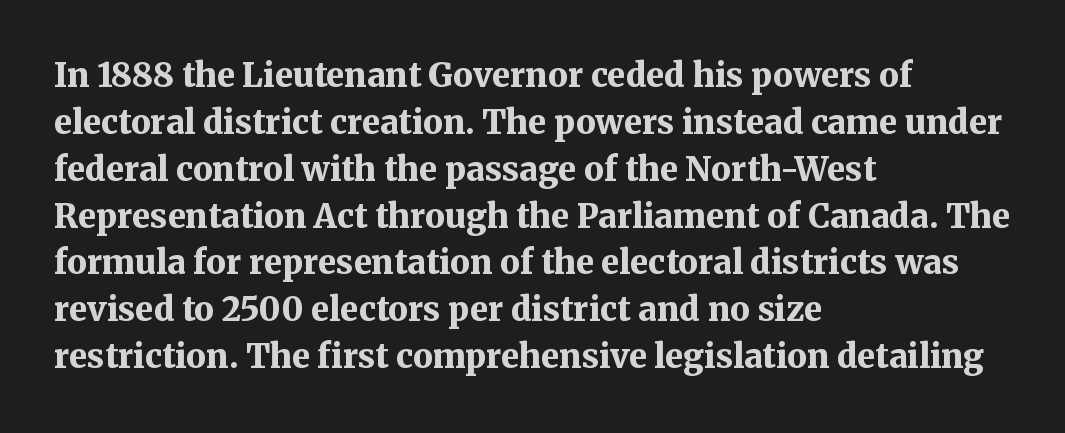
Students, note that the glyphs here touch the page at normal intervals. The letters advance in unequal steps, a hallmark of proportional type. Each row of text sits above clean, open space. Leading: standard. Compared with a centered layout, this one pins lines to the left instead. Notice how the stems are strictly vertical — no italics here.
